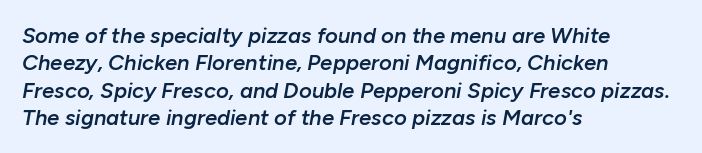
The image shows 22 px text type, italic (leaning right); set left-aligned, line spacing 1.24x, normal letter spacing, not underlined.
